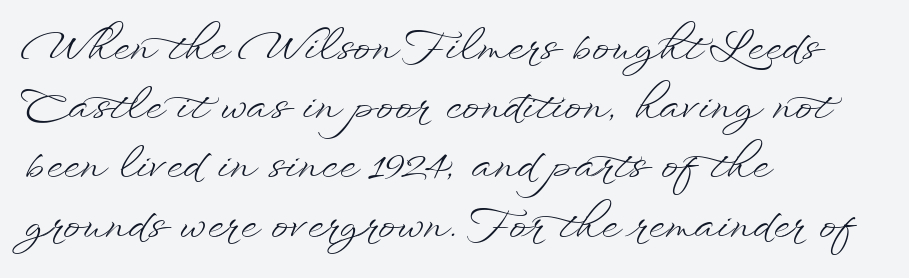
Q: Is the text bold? A: No.
Q: Is the text italic (slanted)? A: Yes.
Q: Is the text underlined? A: No.
Q: How is the paragraph aligned? A: Left-aligned.
Q: Is the spacing between letters normal or unusually wide? A: Normal.
Q: Is the spacing between lines tight, normal or loose? A: Normal.
Q: Width (condensed, normal, or wide)? A: Wide.
Q: Stroke contrast? A: Low.
Q: x-height? A: Small.
Q: Monospaced? A: No.
